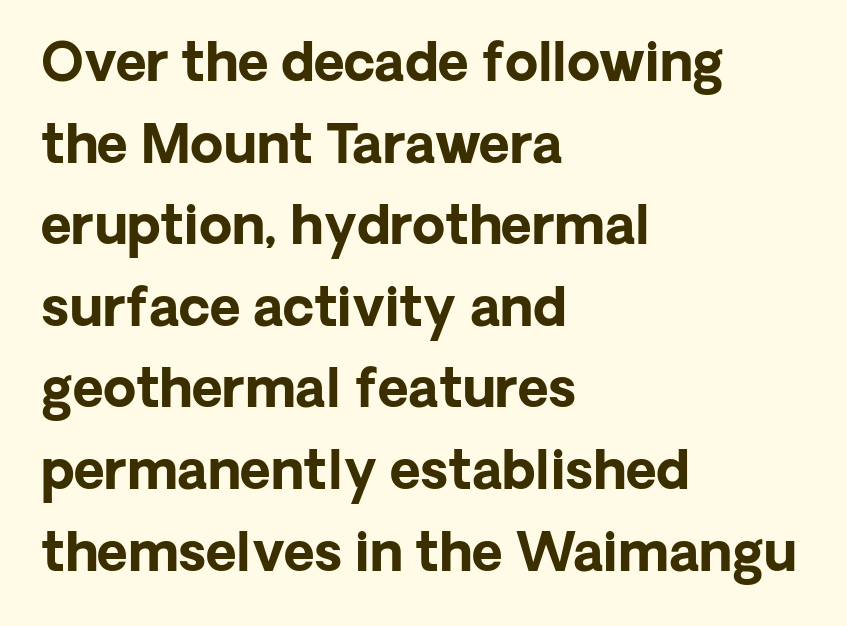
Summary of vertical rhythm: regular, with standard interline spacing. Visually the block forms a straight wall on the left and a jagged coastline on the right. Typographic density is high because the face is bold. Glance below the letters and you will spot only blank space. Proportional: the letters do not fall into vertical columns.
